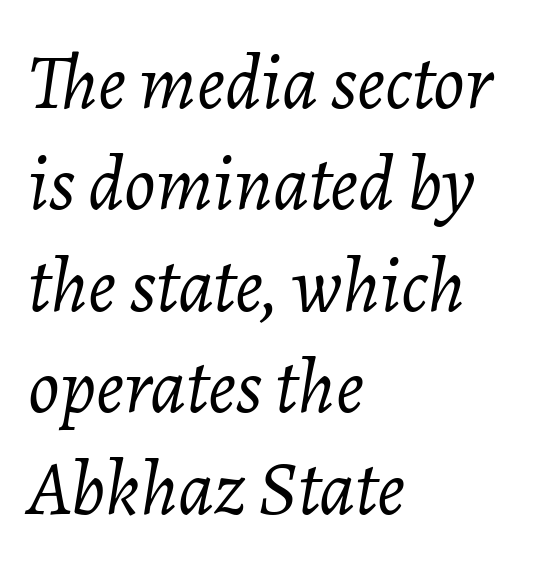
Q: Is the text bold? A: No.
Q: Is the text italic (slanted)? A: Yes, it leans right by about 7 degrees.
Q: Is the text underlined? A: No.
Q: How is the paragraph aligned? A: Left-aligned.
Q: Is the spacing between letters normal or unusually wide? A: Normal.
Q: Is the spacing between lines tight, normal or loose? A: Normal.
Q: Width (condensed, normal, or wide)? A: Normal.
Q: Stroke contrast? A: Low.
Q: x-height? A: Medium.
Q: Monospaced? A: No.
